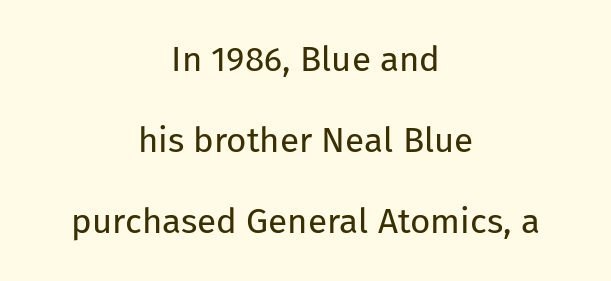
Q: Is the text bold? A: No.
Q: Is the text italic (slanted)? A: No, it is upright.
Q: Is the typeface a serif or a sans-serif typeface? A: Sans-serif.
Q: Is the text underlined? A: No.
Q: How is the paragraph aligned? A: Centered.
Q: Is the spacing between letters normal or unusually wide? A: Normal.
Q: Is the spacing between lines tight, normal or loose? A: Loose.
Q: Width (condensed, normal, or wide)? A: Normal.
Q: Stroke contrast? A: Low.
Q: x-height? A: Medium.
Q: Monospaced? A: No.
